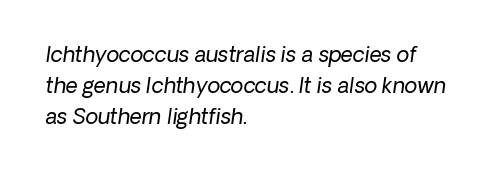
The image shows 21 px text type; set left-aligned, normal line spacing (1.48x), normal letter spacing, not underlined.
